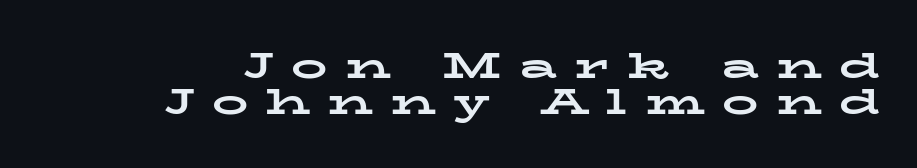
The image shows 36 px bold, wide serif type, upright; set right-aligned, tight line spacing (1.01x), unusually wide letter spacing (+0.49 em), not underlined; low stroke contrast and a medium x-height.
